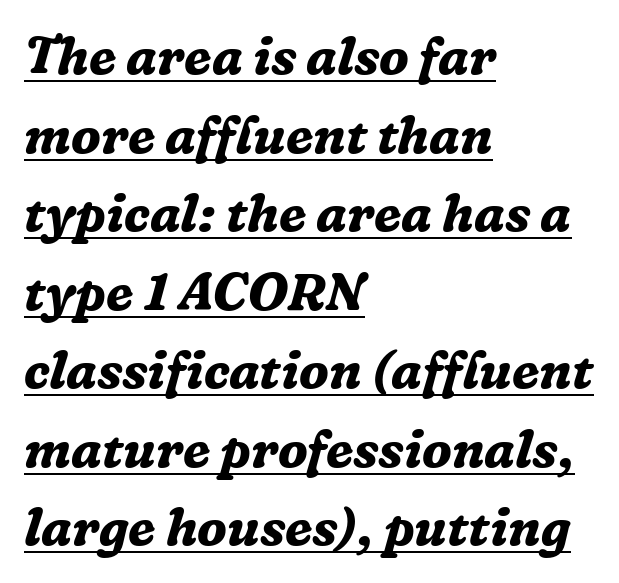
The passage shown stacks its lines at a standard gap. The face used here is proportionally spaced, like ordinary book or web type. Are there feet on the stems? There are — it's a serif. Each word holds together tightly as a unit, with standard inter-letter gaps. The string is rendered with underlining switched on. These words are printed bold, with thick strokes throughout.
